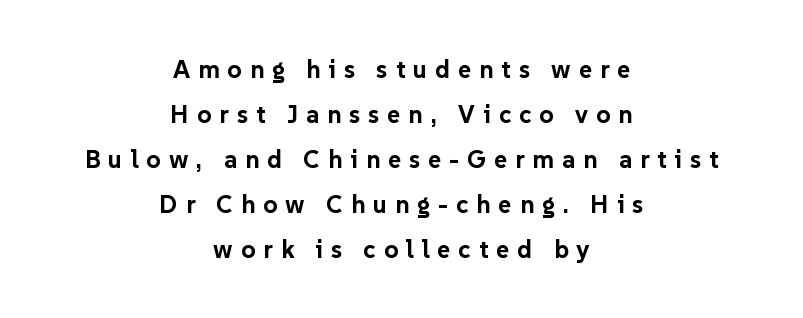
Tall strokes in this sample are plumb rather than angled. Does extra space separate the letters? Yes, quite a lot of it. Type without underlining. On the weight axis this lands at bold, roughly 700. The setting favours the middle, as headings and verse often do.
